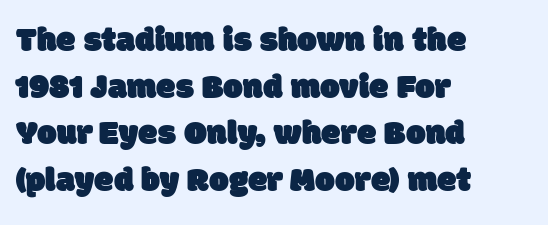
The image shows 35 px sans-serif type; set left-aligned, normal line spacing (1.33x), normal letter spacing, not underlined; low stroke contrast and a large x-height.
